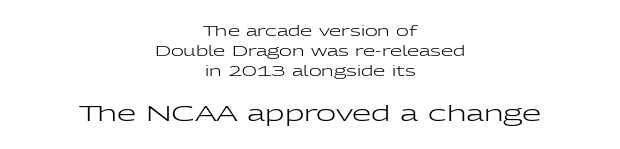
{"italic": "no", "bold": "no", "underline": "no", "align": "center", "line_spacing": "normal", "line_spacing_ratio": 1.42, "letter_spacing": "normal", "letter_spacing_em": 0.0, "larger_block": "second", "size_ratio": 1.57, "glyph_px": 22}
